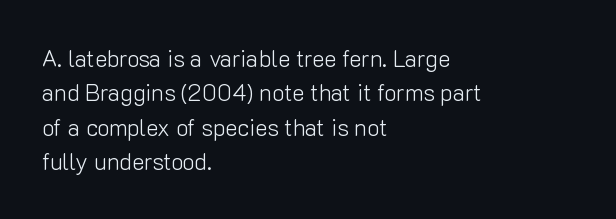
The image shows 23 px text type, upright; set left-aligned, normal line spacing (1.5x), normal letter spacing, not underlined.
